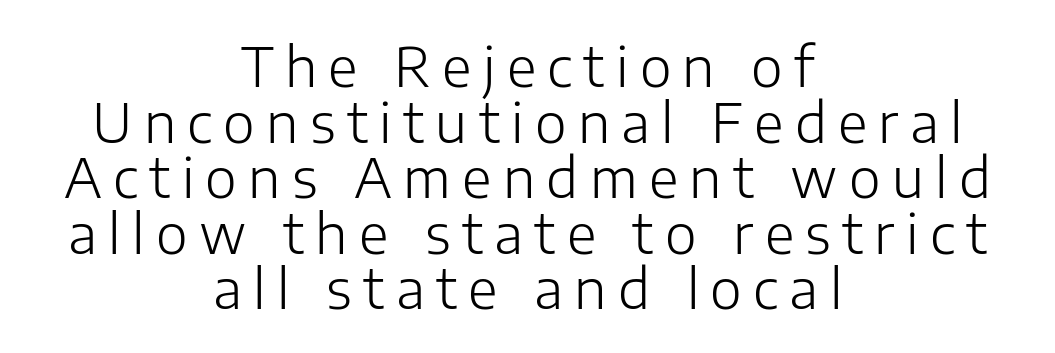
{"serif": "no", "italic": "no", "bold": "no", "weight": "light", "width": "normal", "stroke_contrast": "low", "x_height": "medium", "monospaced": "no", "underline": "no", "align": "center", "line_spacing": "tight", "line_spacing_ratio": 1.03, "letter_spacing": "wide", "letter_spacing_em": 0.21, "glyph_px": 54}
